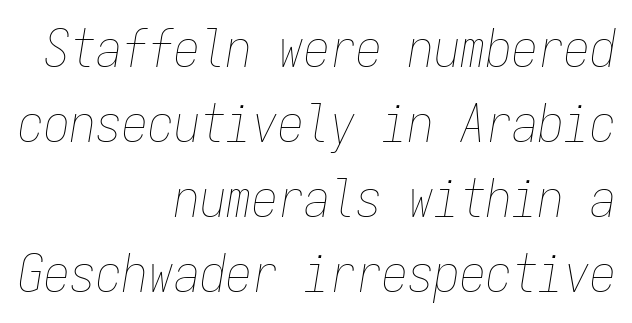
The image shows 52 px thin, condensed type, italic (leaning right), monospaced; set right-aligned, normal line spacing (1.44x), normal letter spacing, not underlined; low stroke contrast and a medium x-height.
